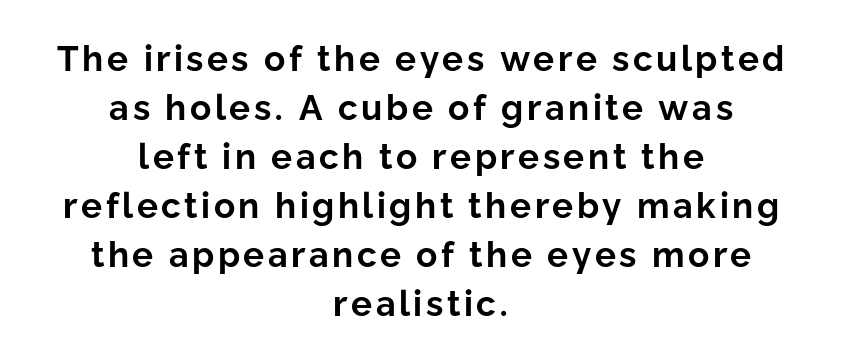
The image shows 35 px bold sans-serif type, upright; set centered, normal line spacing (1.4x), not underlined; low stroke contrast and a medium x-height.
